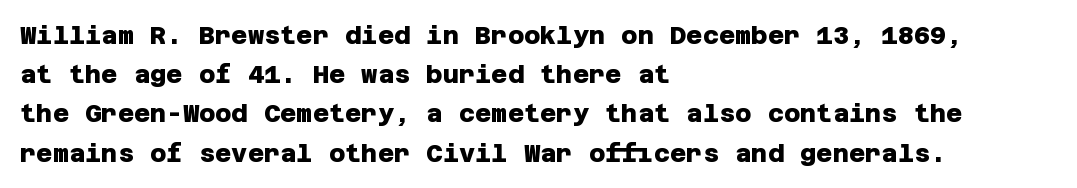
A dark, heavy texture on the line: the type is bold. There is no visible air inserted between adjacent glyphs. Glance below the letters and you will spot only blank space. Where is the straight margin? On the left. Baseline-to-baseline distance is the conventional proportion of letter height.
